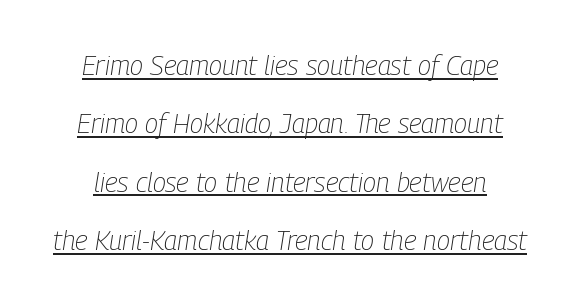
Spacing between characters is what you'd get straight out of the box. Honestly, the underline is the first thing you notice here. Each stroke keeps to a modest, everyday thickness or less. The specimen reads as italic at a glance.
